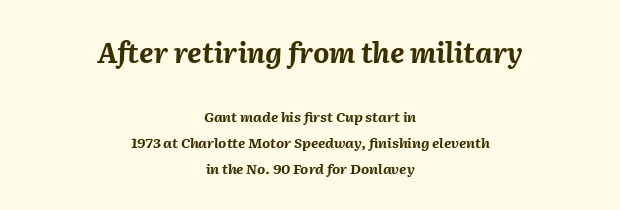
The image shows 28 px bold type, italic (leaning right); set centered, line spacing 1.87x, normal letter spacing, not underlined; the first (top) block is 2.0x larger; medium stroke contrast and a medium x-height.
